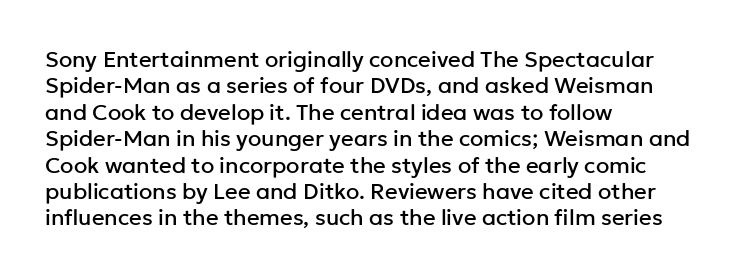
The image shows 22 px text type, upright; set left-aligned, line spacing 1.2x, normal letter spacing, not underlined.
